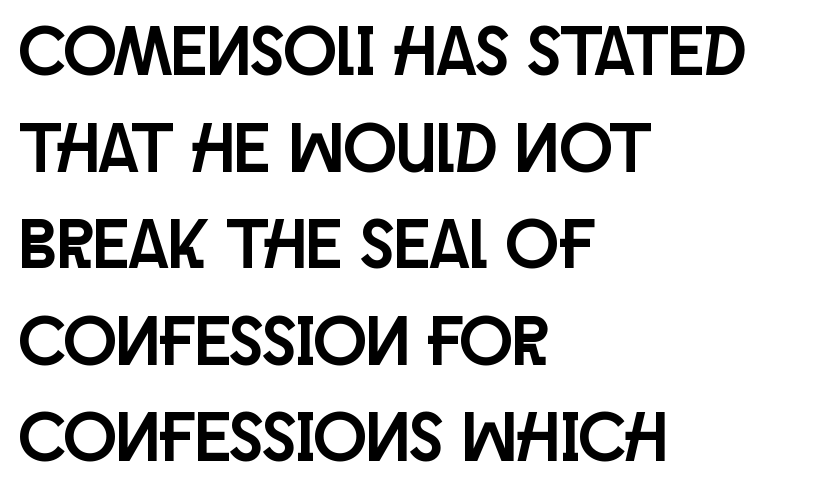
The image shows 70 px condensed sans-serif type, upright; set left-aligned, normal line spacing (1.38x), normal letter spacing, not underlined; low stroke contrast and a large x-height.
